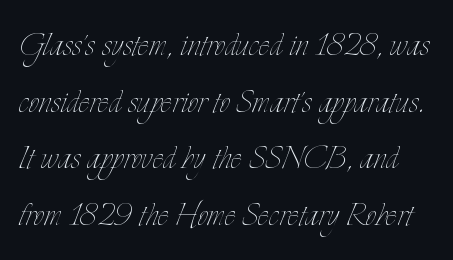
Q: Is the text bold? A: No.
Q: Is the text italic (slanted)? A: Yes.
Q: Is the text underlined? A: No.
Q: Is the spacing between letters normal or unusually wide? A: Normal.
Q: Is the spacing between lines tight, normal or loose? A: Normal.
Q: Width (condensed, normal, or wide)? A: Condensed.
Q: Stroke contrast? A: Low.
Q: x-height? A: Small.
Q: Monospaced? A: No.
